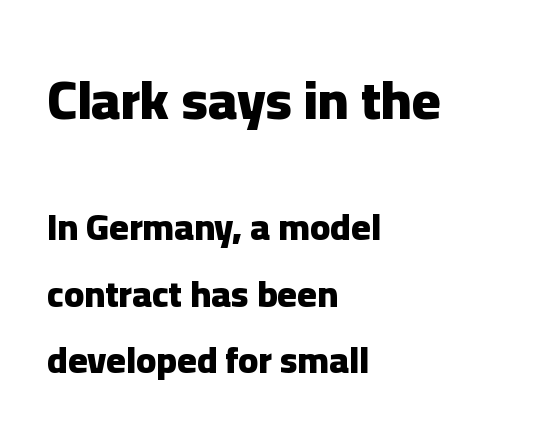
When letters stand straight like this, we call the style roman or upright. Reading top to bottom, the characters get smaller at the block break. This sample has the flowing, uneven cadence of proportional lettering. How heavy is the stroke? Heavy — this is a bold. Serif or sans? Sans — the stroke terminals are bare. Observe the ordinary spacing: letters are neighbours, not strangers.
